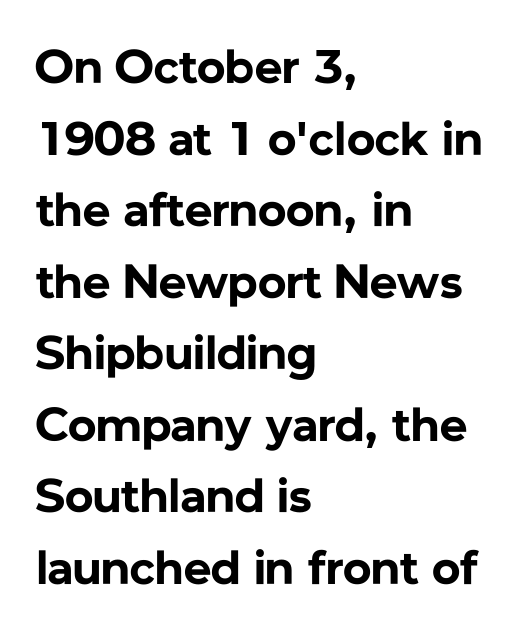
The image shows 48 px bold sans-serif type, upright; set left-aligned, normal line spacing (1.49x), normal letter spacing, not underlined; low stroke contrast and a medium x-height.
